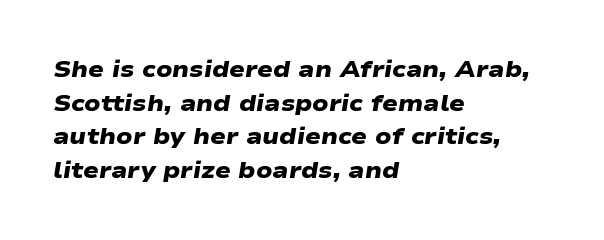
The vertical gap from one line to the next is medium. You could call the tracking neutral — neither tight nor loose. Its strokes are broad and dark, the hallmark of bold type. Only glyphs here, with clear space below each row.
